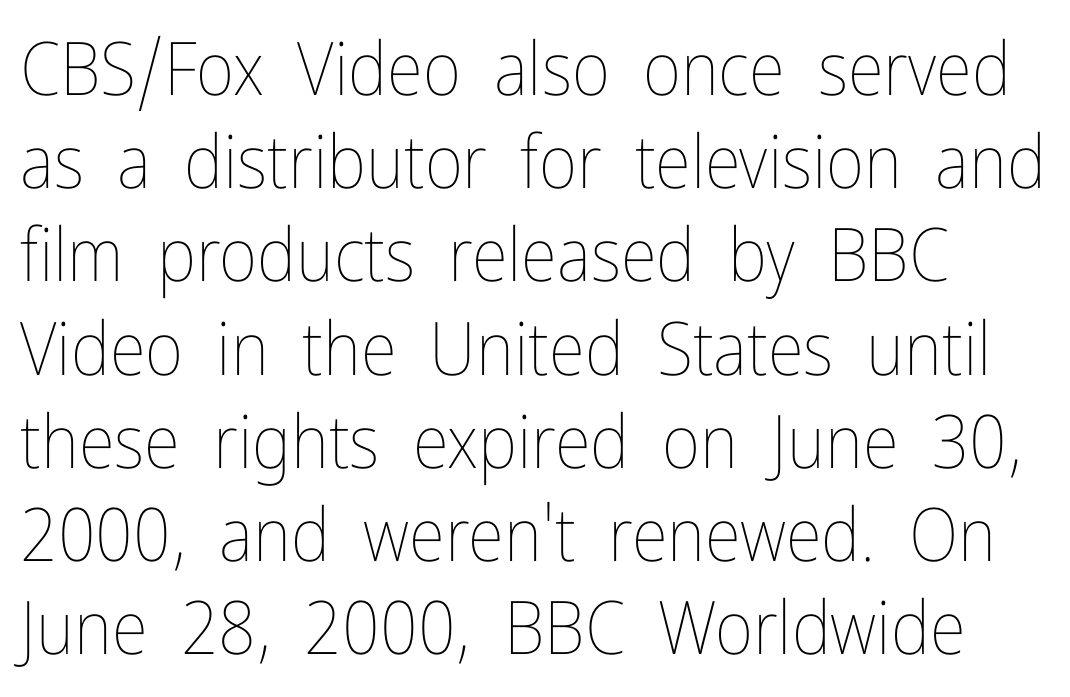
Stems here are at most as thick as an everyday book face. Default kerning and tracking; the words read as compact shapes. Think of a printed novel: that variable character pitch is what you see here. Nope, not italic — everything's standing straight.
